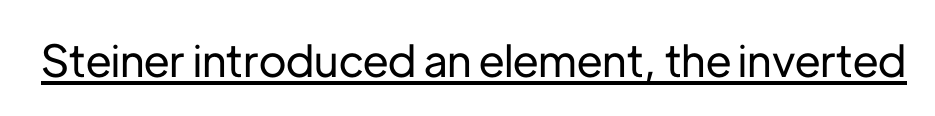
Q: Is the text italic (slanted)? A: No, it is upright.
Q: Is the typeface a serif or a sans-serif typeface? A: Sans-serif.
Q: Is the text underlined? A: Yes.
Q: Is the spacing between letters normal or unusually wide? A: Normal.
Q: Width (condensed, normal, or wide)? A: Normal.
Q: Stroke contrast? A: Low.
Q: x-height? A: Medium.
Q: Monospaced? A: No.
